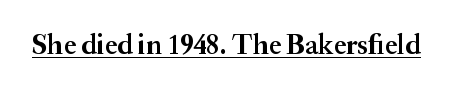
The image shows 28 px semibold serif type, upright; set normal letter spacing, underlined; medium stroke contrast and a small x-height.
